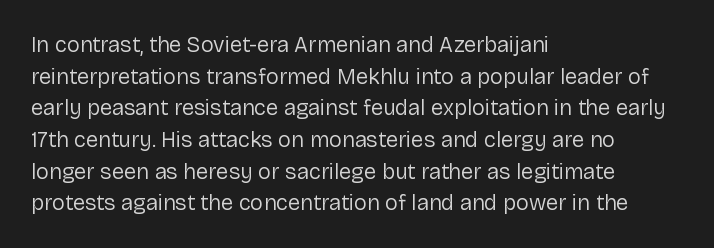
Ordinary non-slanted type is in use. Whoever set this chose a conventional vertical rhythm. Nothing unusual about the tracking: characters are spaced as the font intends. Every row of glyphs begins at an identical x-position on the left.
